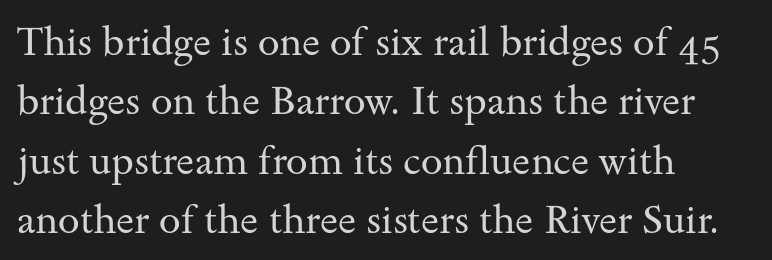
{"serif": "yes", "italic": "no", "bold": "no", "weight": "regular", "width": "wide", "stroke_contrast": "medium", "x_height": "small", "monospaced": "no", "underline": "no", "align": "left", "line_spacing": "normal", "line_spacing_ratio": 1.52, "letter_spacing": "normal", "letter_spacing_em": 0.0, "glyph_px": 39}
